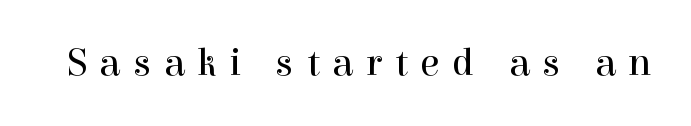
The image shows 39 px regular-weight serif type, upright; set unusually wide letter spacing (+0.33 em), not underlined; a medium x-height.
